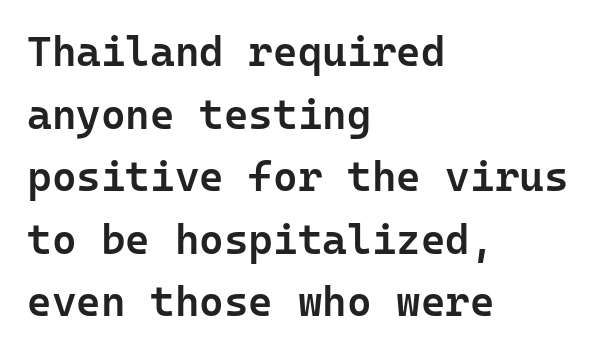
Q: Is the text bold? A: Semi-bold.
Q: Is the text italic (slanted)? A: No, it is upright.
Q: Is the typeface a serif or a sans-serif typeface? A: Sans-serif.
Q: Is the text underlined? A: No.
Q: How is the paragraph aligned? A: Left-aligned.
Q: Is the spacing between letters normal or unusually wide? A: Normal.
Q: Is the spacing between lines tight, normal or loose? A: Normal.
Q: Width (condensed, normal, or wide)? A: Normal.
Q: Stroke contrast? A: Low.
Q: x-height? A: Medium.
Q: Monospaced? A: Yes.
